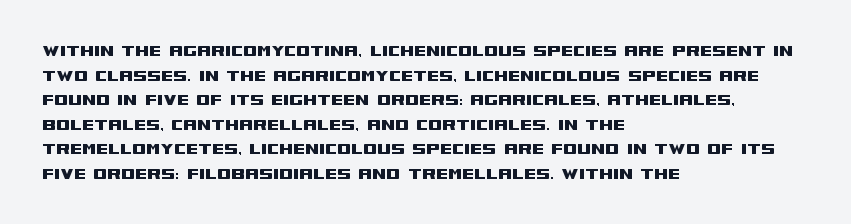
Here the glyphs are tracked normally, forming tight word shapes. The baseline area is clear. Ascenders rise straight up at ninety degrees. These lines stack with their left ends in a neat column.
